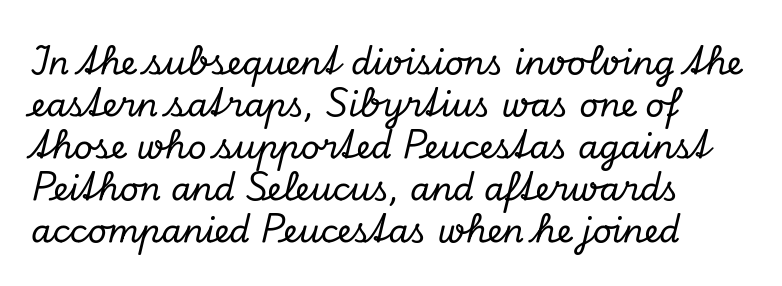
The image shows 33 px serif type, italic (leaning right); set normal line spacing (1.27x), normal letter spacing, not underlined; low stroke contrast and a small x-height.
